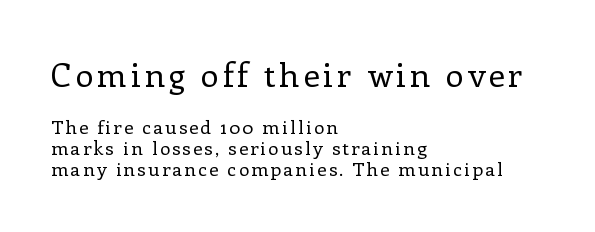
{"serif": "yes", "italic": "no", "bold": "no", "weight": "regular", "width": "normal", "stroke_contrast": "low", "x_height": "medium", "monospaced": "no", "underline": "no", "align": "left", "line_spacing": "tight", "line_spacing_ratio": 1.09, "larger_block": "first", "size_ratio": 1.74, "glyph_px": 33}
